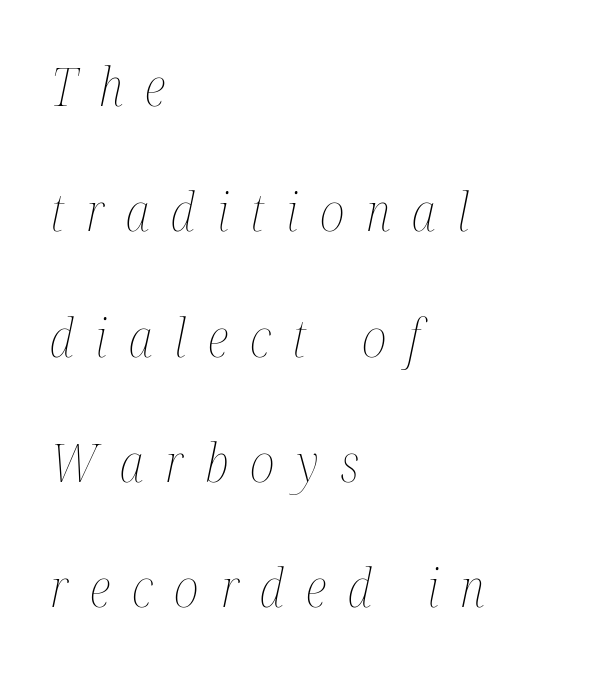
The image shows 52 px thin, condensed type, italic (leaning right); set left-aligned, loose line spacing (2.41x), unusually wide letter spacing (+0.42 em), not underlined; medium stroke contrast and a medium x-height.
